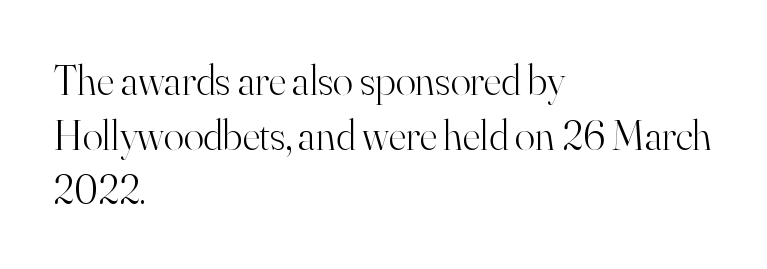
{"serif": "yes", "italic": "no", "bold": "no", "weight": "light", "width": "normal", "stroke_contrast": "high", "x_height": "small", "monospaced": "no", "underline": "no", "align": "left", "line_spacing": "normal", "line_spacing_ratio": 1.3, "letter_spacing": "normal", "letter_spacing_em": 0.0, "glyph_px": 42}
